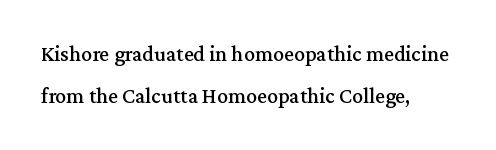
The image shows 22 px text type, upright; set left-aligned, loose line spacing (1.93x), normal letter spacing, not underlined.
